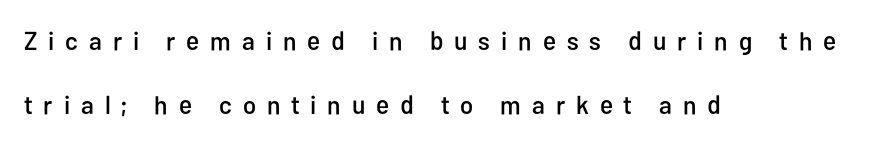
Bare-footed words on every line. The paragraph has a hard left edge and a soft right edge. The specimen reads as upright at a glance. In terms of letterspacing, this is a distinctly airy, spread setting.
